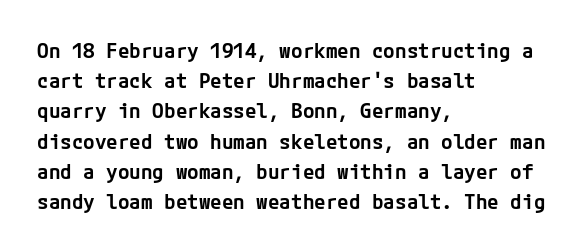
The image shows 21 px text type, upright; set left-aligned, normal line spacing (1.44x), normal letter spacing, not underlined.
